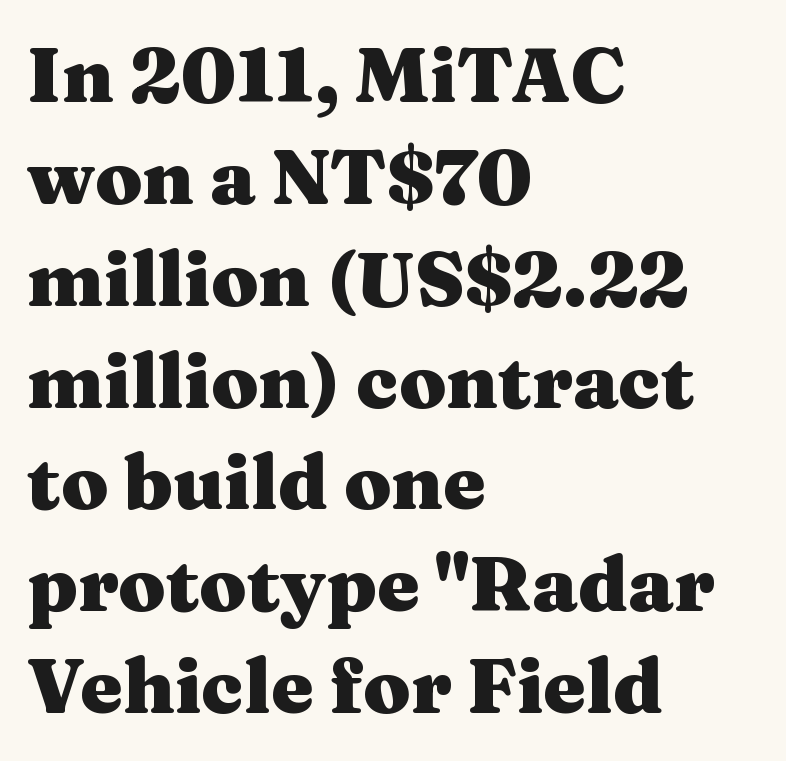
The image shows 76 px heavy, wide serif type, upright; set left-aligned, normal line spacing (1.34x), normal letter spacing, not underlined; medium stroke contrast and a medium x-height.
